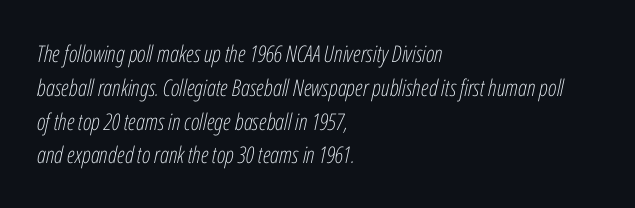
Students, note that the glyphs here touch the page at normal intervals. Leading: standard. Honestly, there is no underline to notice here at all. Every character sits at an angle, as italics do. Does the copy run flush right? No — it runs flush left.
